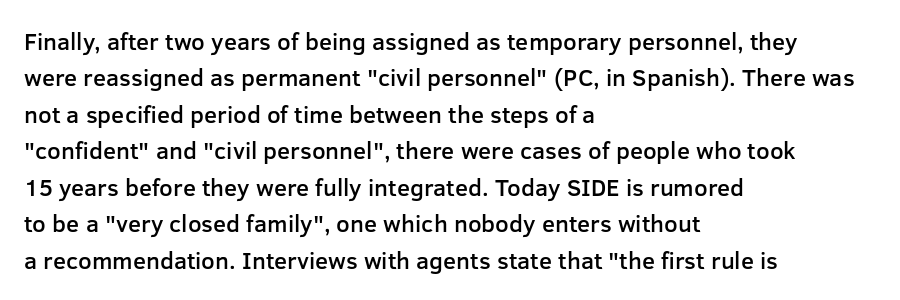
{"italic": "no", "bold": "semi", "underline": "no", "align": "left", "line_spacing": "normal", "line_spacing_ratio": 1.52, "letter_spacing": "normal", "letter_spacing_em": 0.0, "glyph_px": 24}
